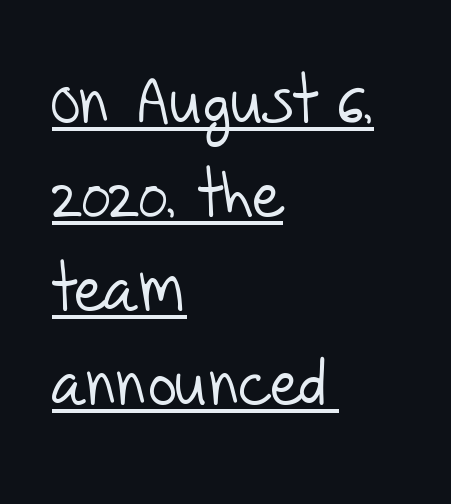
{"serif": "no", "bold": "no", "weight": "light", "width": "normal", "stroke_contrast": "low", "x_height": "large", "monospaced": "no", "underline": "yes", "align": "left", "line_spacing": "normal", "line_spacing_ratio": 1.49, "letter_spacing": "normal", "letter_spacing_em": 0.0, "glyph_px": 63}
